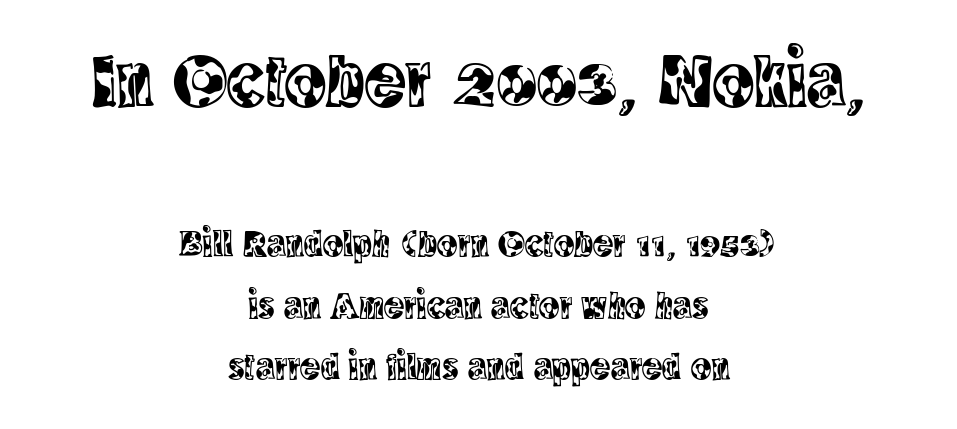
The image shows 77 px condensed serif type, upright; set centered, normal line spacing (1.62x), normal letter spacing, not underlined; the first (top) block is 2.03x larger; a large x-height.
